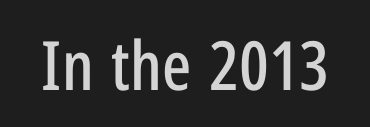
Q: Is the text italic (slanted)? A: No, it is upright.
Q: Is the typeface a serif or a sans-serif typeface? A: Sans-serif.
Q: Is the text underlined? A: No.
Q: Is the spacing between letters normal or unusually wide? A: Normal.
Q: Width (condensed, normal, or wide)? A: Condensed.
Q: Stroke contrast? A: Low.
Q: x-height? A: Medium.
Q: Monospaced? A: No.
